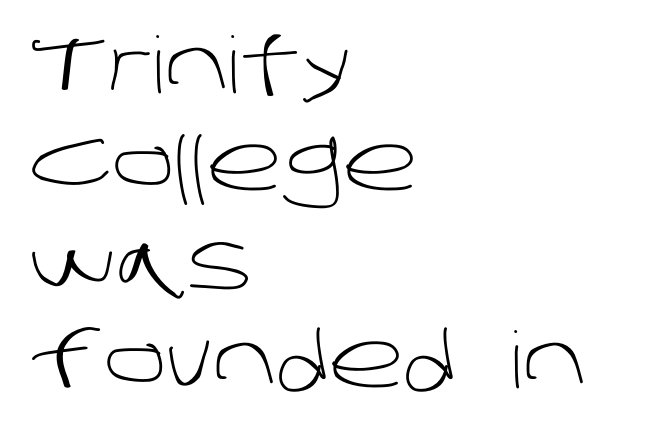
Q: Is the text bold? A: No.
Q: Is the typeface a serif or a sans-serif typeface? A: Sans-serif.
Q: Is the text underlined? A: No.
Q: How is the paragraph aligned? A: Left-aligned.
Q: Is the spacing between letters normal or unusually wide? A: Normal.
Q: Is the spacing between lines tight, normal or loose? A: Normal.
Q: Width (condensed, normal, or wide)? A: Normal.
Q: Stroke contrast? A: Low.
Q: x-height? A: Large.
Q: Monospaced? A: No.
